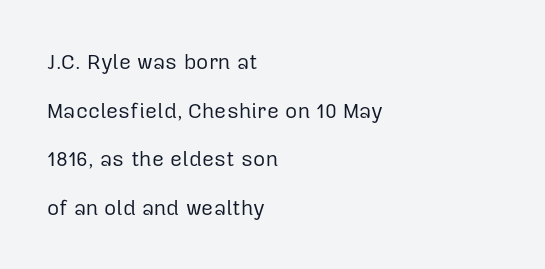
Q: Is the text bold? A: No.
Q: Is the text italic (slanted)? A: No, it is upright.
Q: Is the text underlined? A: No.
Q: How is the paragraph aligned? A: Left-aligned.
Q: Is the spacing between letters normal or unusually wide? A: Normal.
Q: Is the spacing between lines tight, normal or loose? A: Loose.
